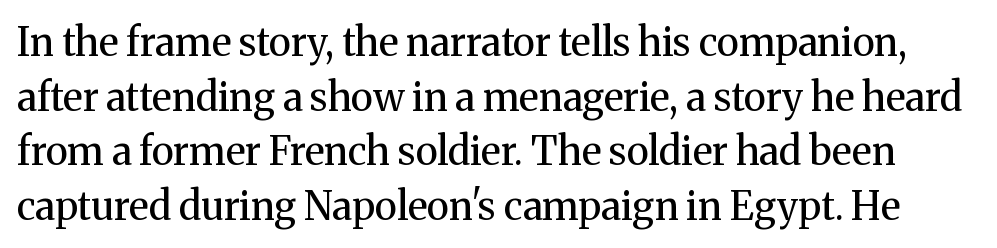
Unmarked baselines from the first word to the last. Weight: not bold — regular or lighter. A typesetter would call this leading conventional body-copy spacing. These lines are rendered in a variable-pitch font. Unlike italic type, these characters show no tilt at all.
